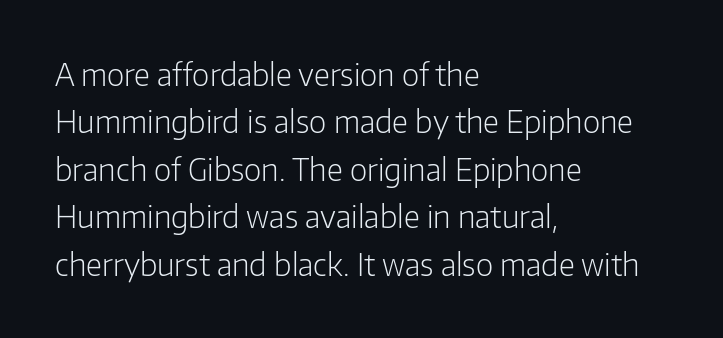
The image shows 30 px light sans-serif type, upright; set left-aligned, normal line spacing (1.58x), normal letter spacing, not underlined; low stroke contrast and a medium x-height.
